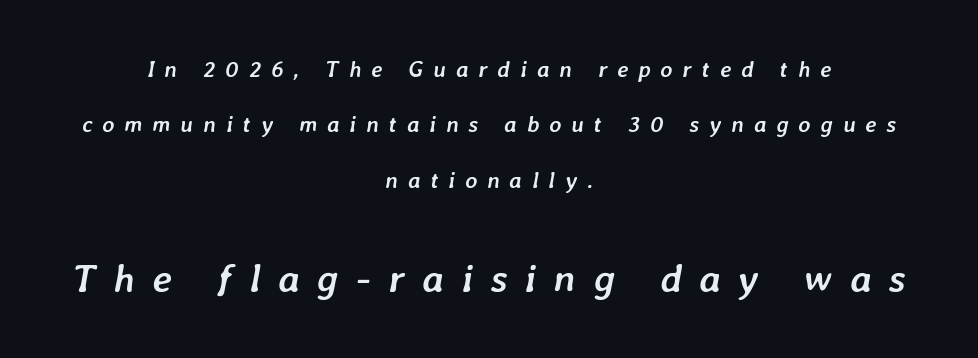
Q: Is the text bold? A: Yes.
Q: Is the text italic (slanted)? A: Yes, it leans right by about 7 degrees.
Q: Is the text underlined? A: No.
Q: How is the paragraph aligned? A: Centered.
Q: Is the spacing between letters normal or unusually wide? A: Unusually wide.
Q: Is the spacing between lines tight, normal or loose? A: Loose.
Q: Which block of text is set in a larger size, the first (top) or the second (bottom)? A: The second (bottom) one.
Q: Width (condensed, normal, or wide)? A: Normal.
Q: Stroke contrast? A: Low.
Q: x-height? A: Medium.
Q: Monospaced? A: No.
